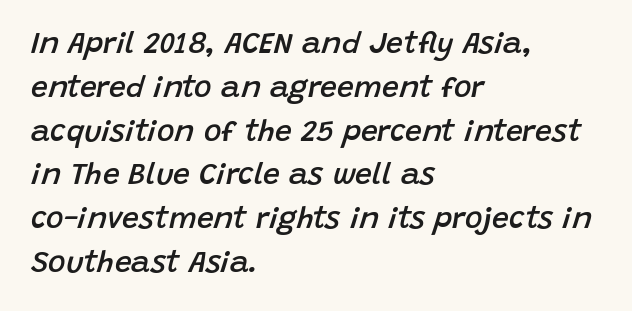
Tall strokes in this sample are angled rather than plumb. Tracking here is standard; glyphs follow each other at the usual distance. What's the leading like? Ordinary, nothing unusual. This is moderately heavy type, rendered in semibold. The rendering anchors every line to the left-hand side.
